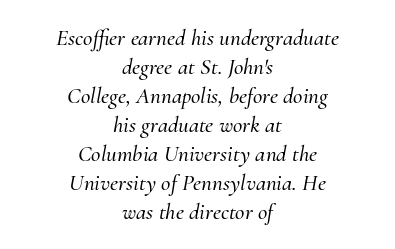
In terms of leading, this rendering sits right in the middle. Observe the lean: these are italic letterforms. Horizontally, the lines are justified to the midpoint only. Letters rest on an invisible, unmarked baseline. Inter-character spacing is left at the font's built-in metrics.
